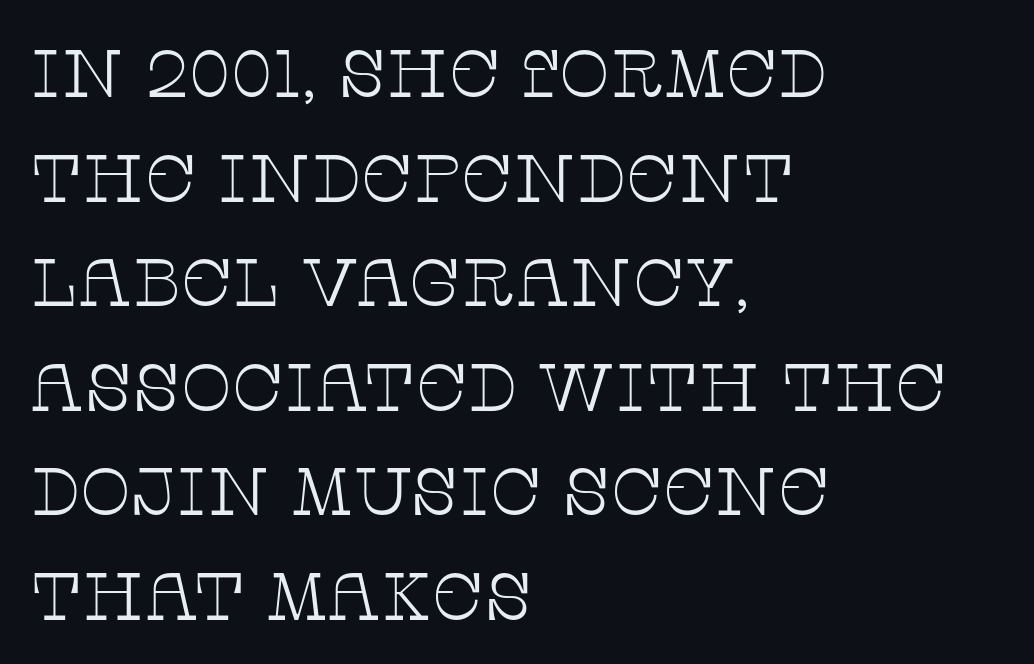
The image shows 67 px thin, wide serif type, upright; set left-aligned, normal line spacing (1.56x), normal letter spacing, not underlined; low stroke contrast and a large x-height.
